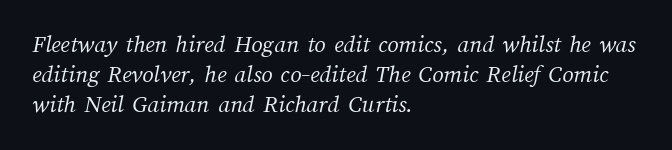
The image shows 25 px text type; set left-aligned, line spacing 1.21x, normal letter spacing, not underlined.
